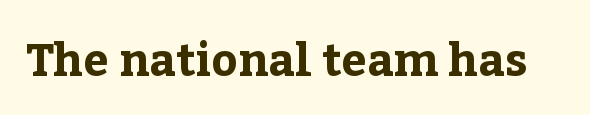
Q: Is the text bold? A: Yes.
Q: Is the text italic (slanted)? A: No, it is upright.
Q: Is the typeface a serif or a sans-serif typeface? A: Serif.
Q: Is the text underlined? A: No.
Q: Is the spacing between letters normal or unusually wide? A: Normal.
Q: Width (condensed, normal, or wide)? A: Normal.
Q: Stroke contrast? A: Low.
Q: x-height? A: Medium.
Q: Monospaced? A: No.
